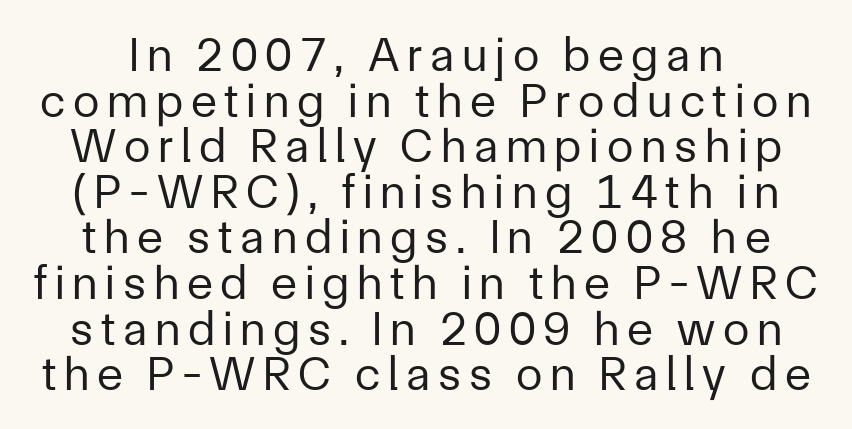
The image shows 48 px regular-weight sans-serif type, upright; set tight line spacing (0.95x), not underlined; low stroke contrast and a medium x-height.
